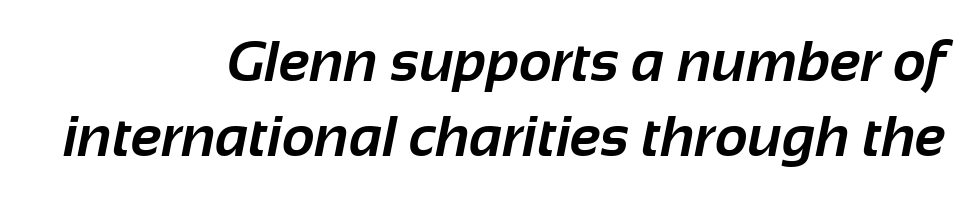
The image shows 57 px bold sans-serif type; set right-aligned, normal line spacing (1.31x), normal letter spacing, not underlined; low stroke contrast and a medium x-height.
